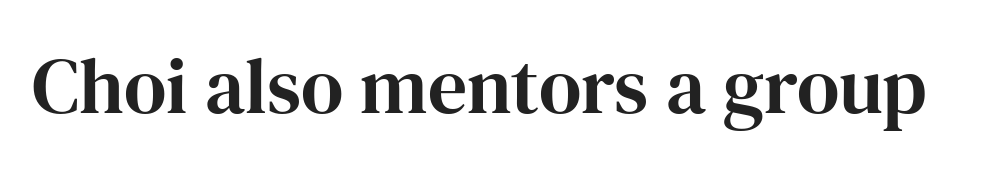
A roman cut, with each character standing at attention. Descenders hang freely into open space. Character widths vary here, with narrow letters taking less room than wide ones. The type is set solid horizontally, with unmodified tracking.
